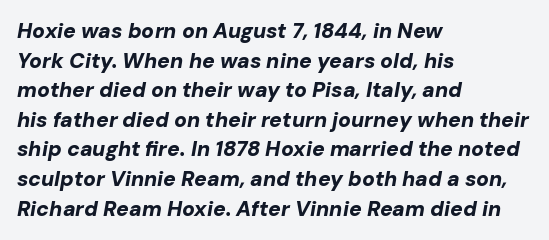
The typesetting leans heavy: a genuine bold. This is oblique type, the kind used for emphasis or titles. Inter-character spacing is left at the font's built-in metrics. Visually the block forms a straight wall on the left and a jagged coastline on the right. The foot of each line stays bare and open. Evenly set lines give the paragraph a standard silhouette.
